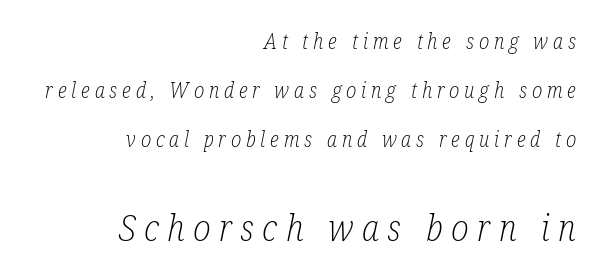
Q: Is the text bold? A: No.
Q: Is the text italic (slanted)? A: Yes, it leans right by about 12 degrees.
Q: Is the typeface a serif or a sans-serif typeface? A: Serif.
Q: Is the text underlined? A: No.
Q: How is the paragraph aligned? A: Right-aligned.
Q: Is the spacing between letters normal or unusually wide? A: Unusually wide.
Q: Is the spacing between lines tight, normal or loose? A: Loose.
Q: Which block of text is set in a larger size, the first (top) or the second (bottom)? A: The second (bottom) one.
Q: Width (condensed, normal, or wide)? A: Condensed.
Q: Stroke contrast? A: Low.
Q: x-height? A: Medium.
Q: Monospaced? A: No.
